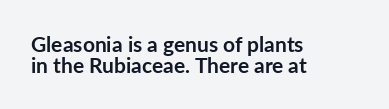
Decoration check: the copy has no underline. A typesetter would call this zero additional tracking. The space between consecutive lines is stingy. The glyphs have the mass of a bold cut. If you drew a line through each stem, it would be perfectly vertical.
